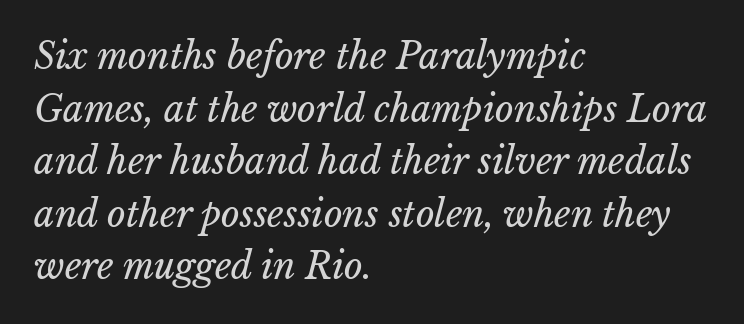
Q: Is the text bold? A: No.
Q: Is the text underlined? A: No.
Q: How is the paragraph aligned? A: Left-aligned.
Q: Is the spacing between letters normal or unusually wide? A: Normal.
Q: Is the spacing between lines tight, normal or loose? A: Normal.
Q: Width (condensed, normal, or wide)? A: Normal.
Q: Stroke contrast? A: Low.
Q: x-height? A: Medium.
Q: Monospaced? A: No.
